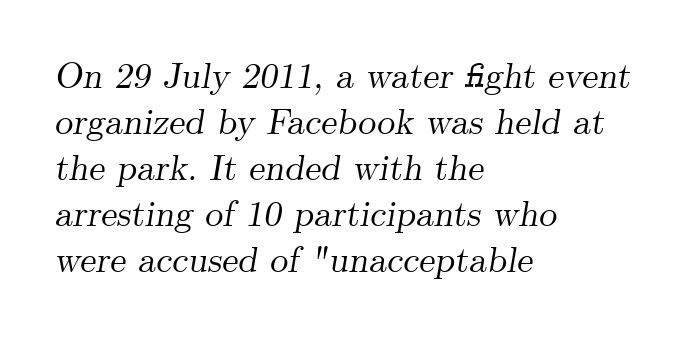
{"serif": "yes", "italic": "yes", "lean": "right", "slant_degrees": 9, "width": "normal", "stroke_contrast": "medium", "x_height": "small", "monospaced": "no", "underline": "no", "align": "left", "line_spacing": "normal", "line_spacing_ratio": 1.28, "letter_spacing": "normal", "letter_spacing_em": 0.0, "glyph_px": 36}
